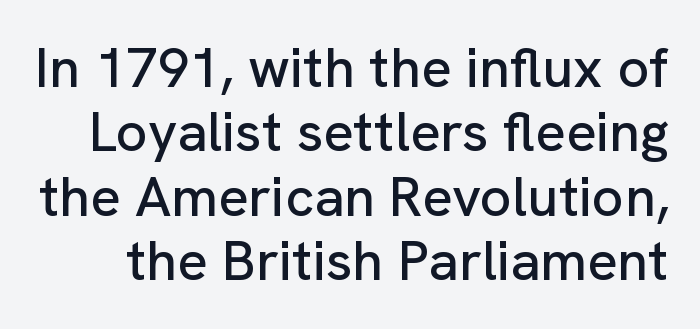
{"serif": "no", "italic": "no", "width": "normal", "stroke_contrast": "low", "x_height": "medium", "monospaced": "no", "underline": "no", "line_spacing": "tight", "line_spacing_ratio": 1.15, "letter_spacing": "normal", "letter_spacing_em": 0.0, "glyph_px": 56}
